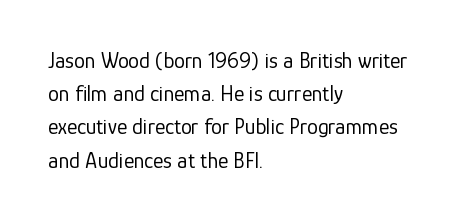
The image shows 22 px text type, upright; set left-aligned, normal line spacing (1.51x), normal letter spacing, not underlined.
